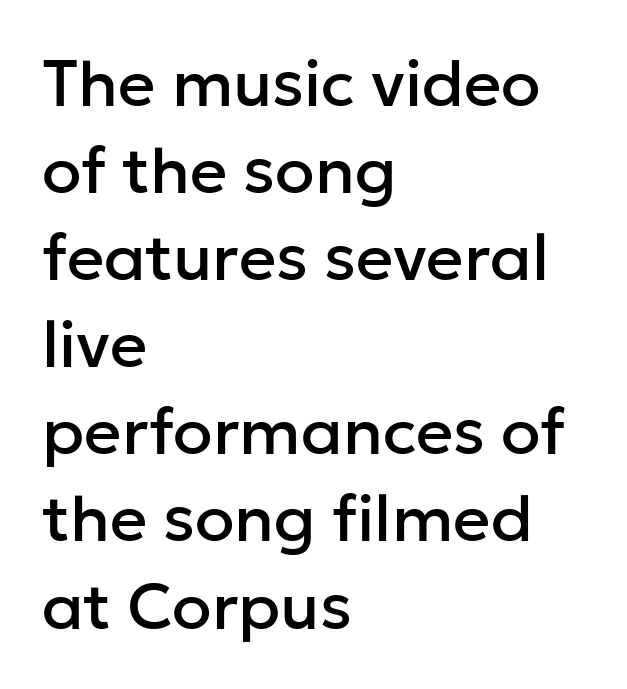
It's the straight-up-and-down kind of type. The text was rendered using a sans face with plain stroke endings. The ragged edge is on the right, which tells us the setting is flush left. Check the space under the baseline: it is left empty. Inter-character spacing is left at the font's built-in metrics.
